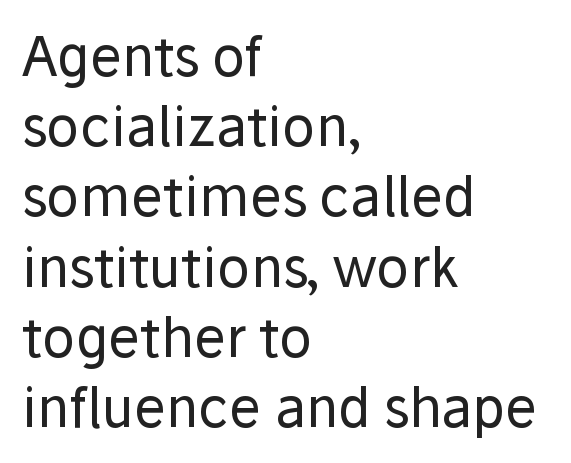
The image shows 54 px regular-weight sans-serif type, upright; set left-aligned, normal line spacing (1.3x), normal letter spacing, not underlined; low stroke contrast and a medium x-height.
